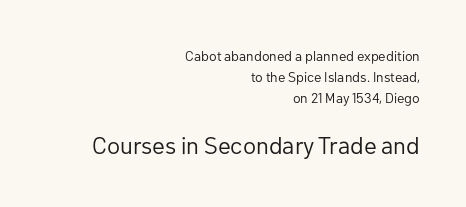
Q: Is the text bold? A: No.
Q: Is the text italic (slanted)? A: No, it is upright.
Q: Is the text underlined? A: No.
Q: How is the paragraph aligned? A: Right-aligned.
Q: Is the spacing between letters normal or unusually wide? A: Normal.
Q: Is the spacing between lines tight, normal or loose? A: Normal.
Q: Which block of text is set in a larger size, the first (top) or the second (bottom)? A: The second (bottom) one.
